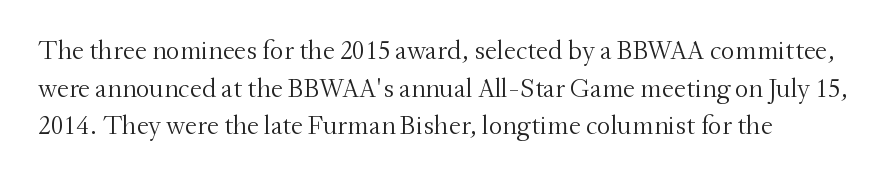
Q: Is the text bold? A: No.
Q: Is the text italic (slanted)? A: No, it is upright.
Q: Is the text underlined? A: No.
Q: Is the spacing between letters normal or unusually wide? A: Normal.
Q: Is the spacing between lines tight, normal or loose? A: Normal.
